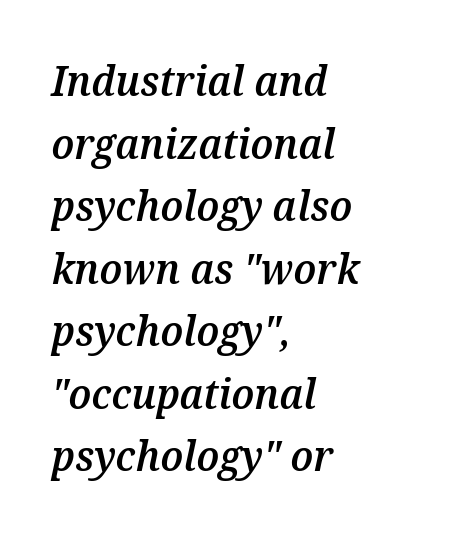
The image shows 42 px semibold type, italic (leaning right); set left-aligned, normal line spacing (1.49x), normal letter spacing, not underlined; medium stroke contrast and a medium x-height.
